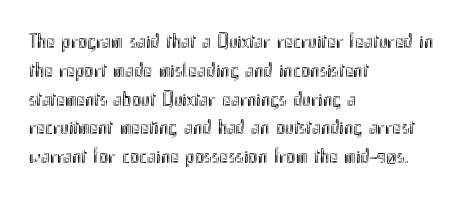
{"italic": "no", "underline": "no", "align": "left", "line_spacing": "normal", "line_spacing_ratio": 1.37, "letter_spacing": "normal", "letter_spacing_em": 0.0, "glyph_px": 21}
